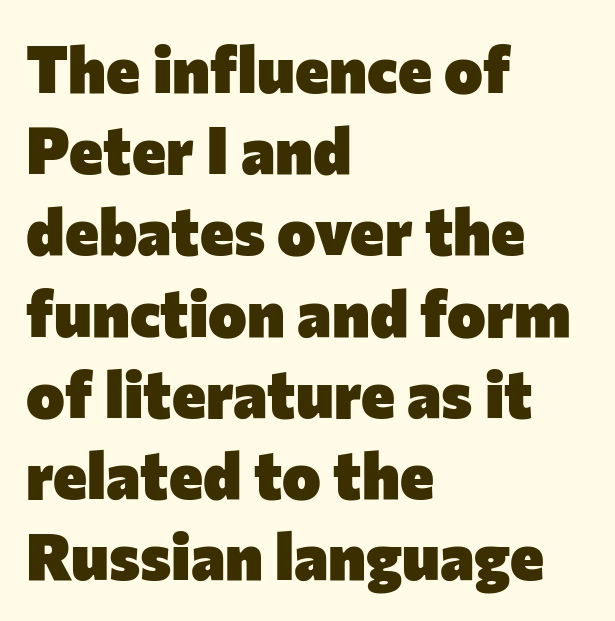
Letters rest on an invisible, unmarked baseline. This sample uses a sans-serif face. Students, this is bold: see how much ink each stroke carries. Horizontally, the lines are justified to the leading edge only.
